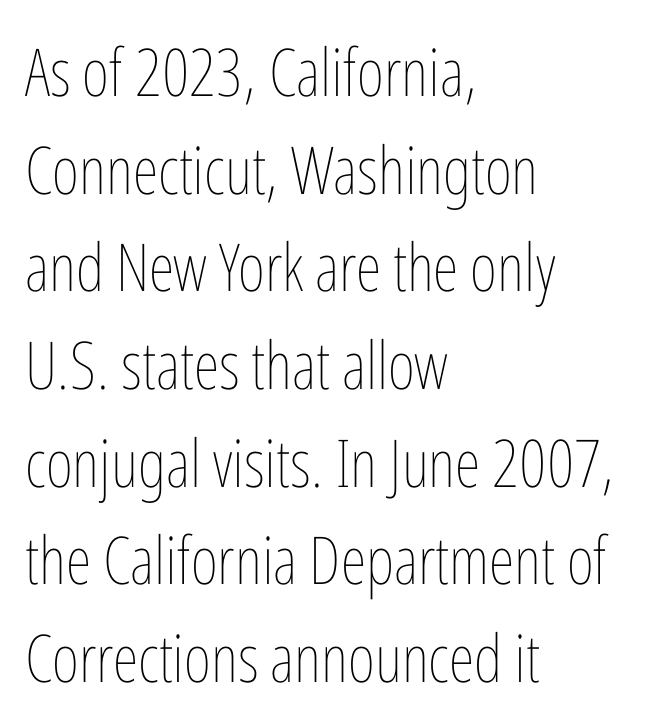
Any mark beneath the type? The region is blank. Think standard paragraph weight, or any step lighter than that. Look at the tracking — it's just the regular setting, nothing added. The specimen reads as upright at a glance. In terms of leading, this rendering sits right in the middle. The lines in this sample share a left origin and differ only in where they stop.
